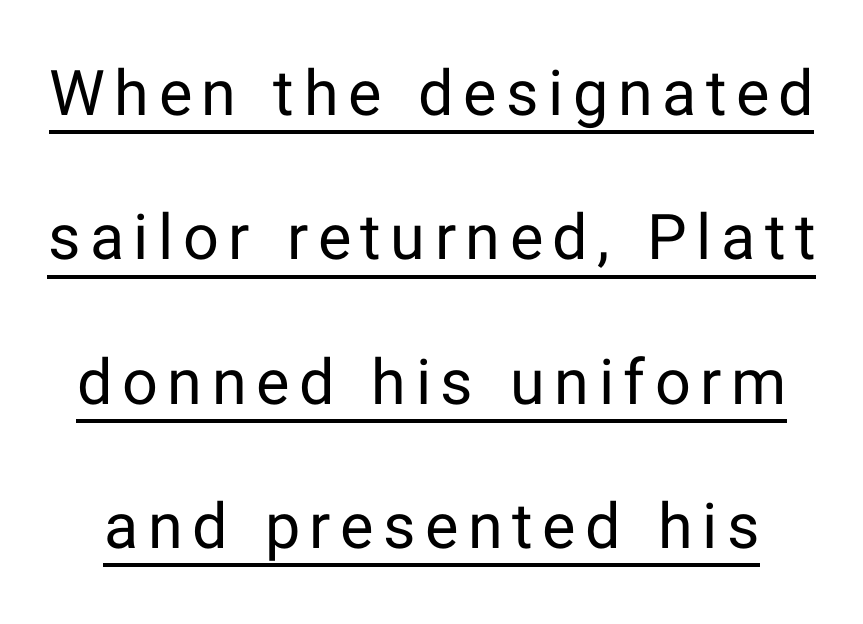
The image shows 63 px regular-weight sans-serif type, upright; set loose line spacing (2.29x), underlined; low stroke contrast and a medium x-height.
